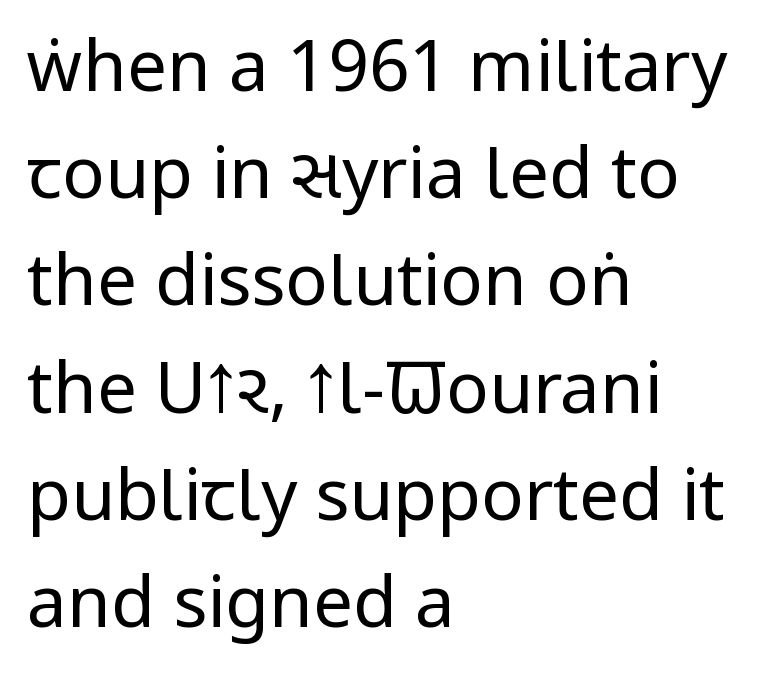
Descenders hang freely into open space. Observe the absence of serifs on each vertical stroke in this sample. Rows of type keep a routine distance in the vertical direction. This sample has the flowing, uneven cadence of proportional lettering. Stroke mass is kept to a normal reading level or below.
